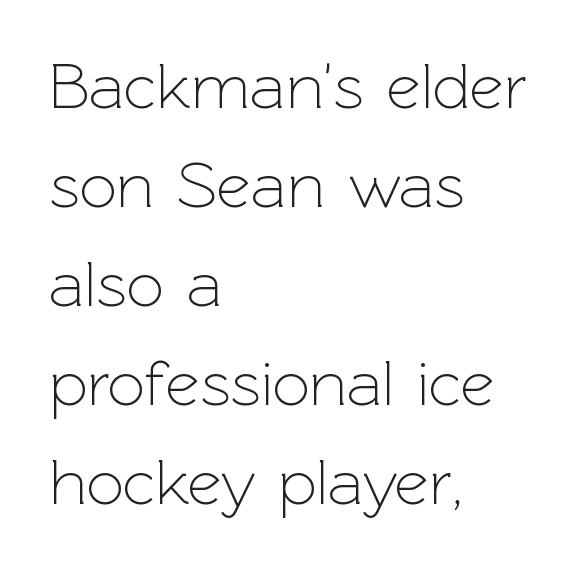
Q: Is the text bold? A: No.
Q: Is the text italic (slanted)? A: No, it is upright.
Q: Is the typeface a serif or a sans-serif typeface? A: Sans-serif.
Q: Is the text underlined? A: No.
Q: How is the paragraph aligned? A: Left-aligned.
Q: Is the spacing between letters normal or unusually wide? A: Normal.
Q: Is the spacing between lines tight, normal or loose? A: Normal.
Q: Width (condensed, normal, or wide)? A: Normal.
Q: x-height? A: Medium.
Q: Monospaced? A: No.
